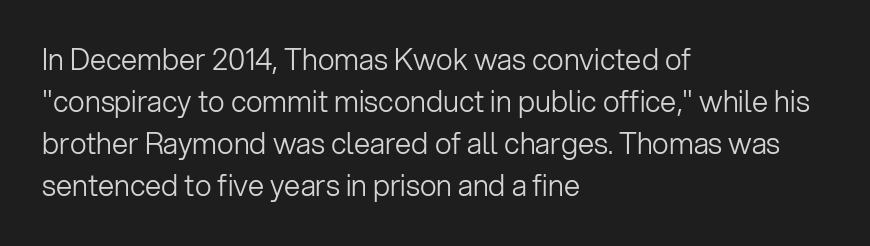
Q: Is the text bold? A: No.
Q: Is the text italic (slanted)? A: No, it is upright.
Q: Is the typeface a serif or a sans-serif typeface? A: Sans-serif.
Q: Is the text underlined? A: No.
Q: How is the paragraph aligned? A: Left-aligned.
Q: Is the spacing between letters normal or unusually wide? A: Normal.
Q: Is the spacing between lines tight, normal or loose? A: Normal.
Q: Width (condensed, normal, or wide)? A: Normal.
Q: Stroke contrast? A: Low.
Q: x-height? A: Medium.
Q: Monospaced? A: No.
